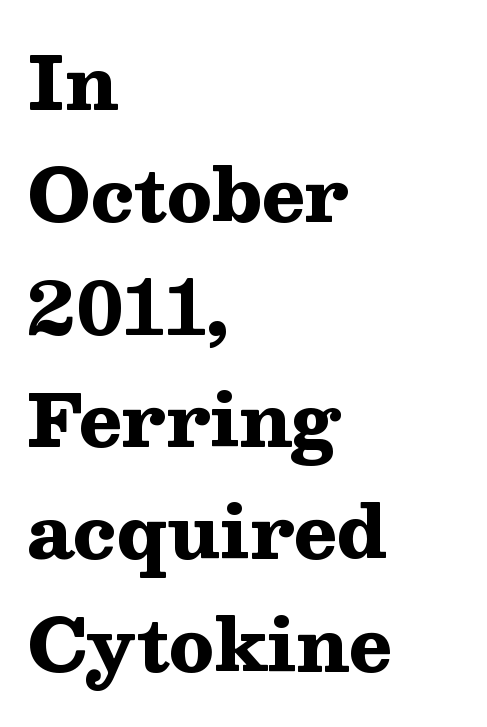
The image shows 72 px heavy, wide serif type, upright; set left-aligned, normal line spacing (1.56x), normal letter spacing, not underlined; medium stroke contrast and a medium x-height.
